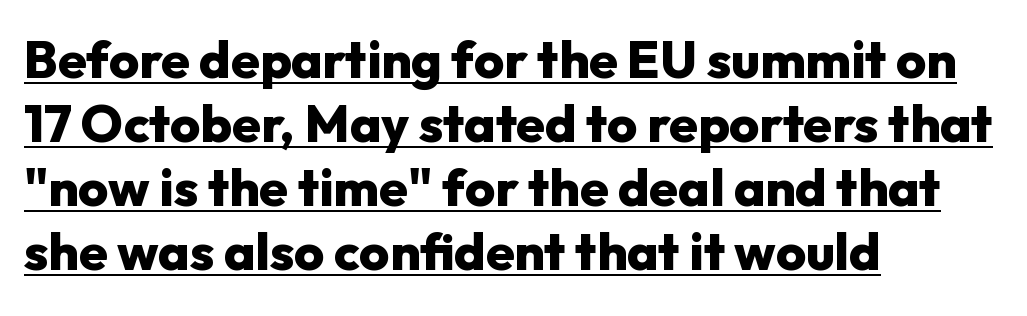
Q: Is the text bold? A: Yes.
Q: Is the text italic (slanted)? A: No, it is upright.
Q: Is the typeface a serif or a sans-serif typeface? A: Sans-serif.
Q: Is the text underlined? A: Yes.
Q: How is the paragraph aligned? A: Left-aligned.
Q: Is the spacing between letters normal or unusually wide? A: Normal.
Q: Width (condensed, normal, or wide)? A: Normal.
Q: Stroke contrast? A: Low.
Q: x-height? A: Medium.
Q: Monospaced? A: No.
